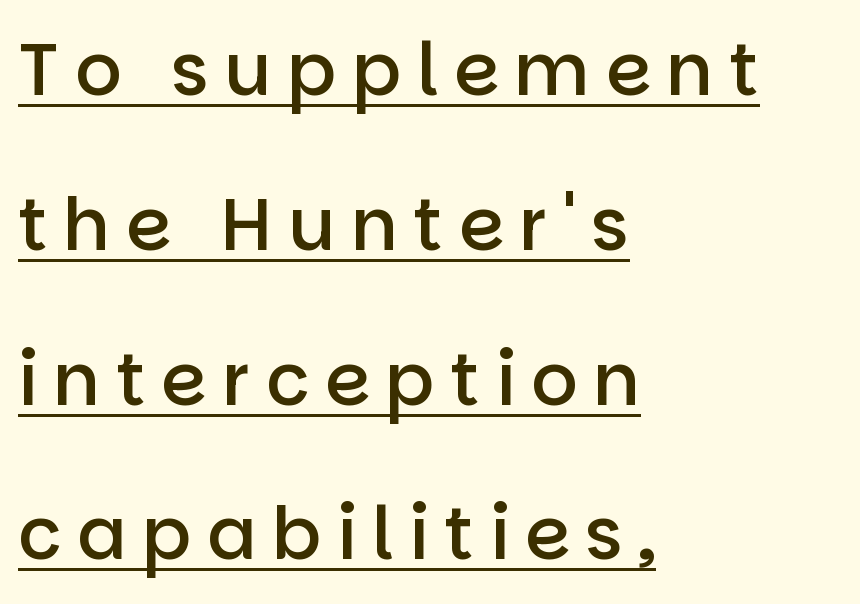
A baseline rule has been typeset under these characters. In terms of weight, the rendering is demibold, just under bold. The rendering shows plain stroke endings on the letterforms — a sans-serif design. The letters stand upright; this is a roman face. The passage shown has open, widely tracked lettering throughout.
